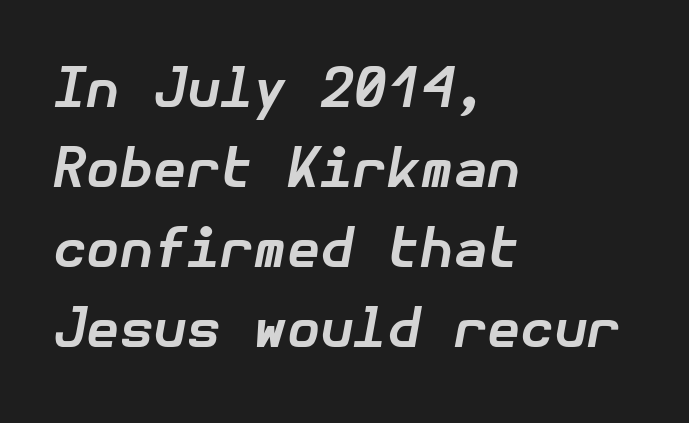
The letterforms sit shoulder to shoulder at normal distance. In terms of weight, the rendering is a true, heavy bold. Reading down the block, your eye returns to a fixed left position each line. If you measured baseline to baseline, you'd find a middling distance. Unmarked baselines from the first word to the last. If you drew a line through each stem, it would be angled.
